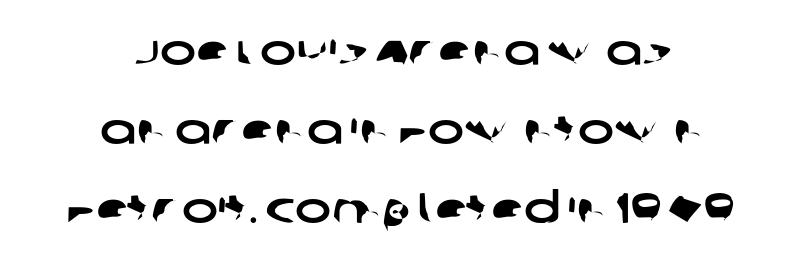
Looks like regular typesetting: each glyph gets only the width it needs. Is this a sans? Yes — the strokes have no serifs. Letter spacing: default. Reading down the block, each line starts at a different indent, mirrored at its end. Beneath every word, the page is bare.
